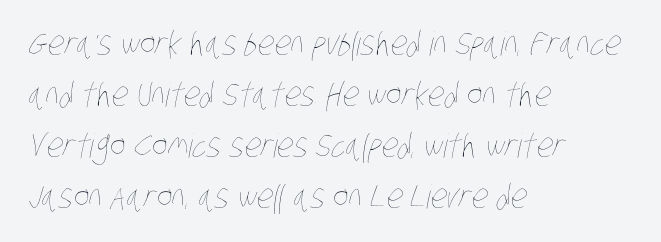
Character widths vary here, with narrow letters taking less room than wide ones. Whoever set this chose a conventional vertical rhythm. Glyph-to-glyph distance matches everyday printed text. A classic flush-left, rag-right setting is used for this passage. Rule under the text: the space is simply empty. Is the type heavy? It reads as light-to-regular instead.
